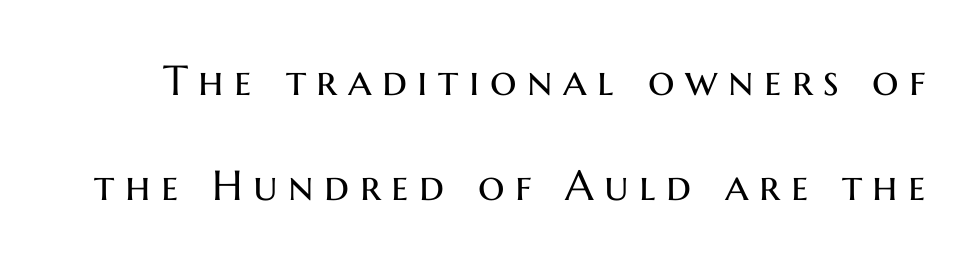
{"serif": "no", "italic": "no", "bold": "no", "weight": "regular", "width": "normal", "stroke_contrast": "medium", "x_height": "medium", "monospaced": "no", "underline": "no", "line_spacing": "loose", "line_spacing_ratio": 2.49, "letter_spacing": "wide", "letter_spacing_em": 0.25, "glyph_px": 42}
